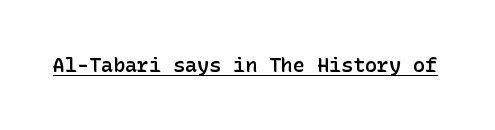
{"italic": "no", "bold": "semi", "underline": "yes", "letter_spacing": "normal", "letter_spacing_em": 0.0, "glyph_px": 20}
